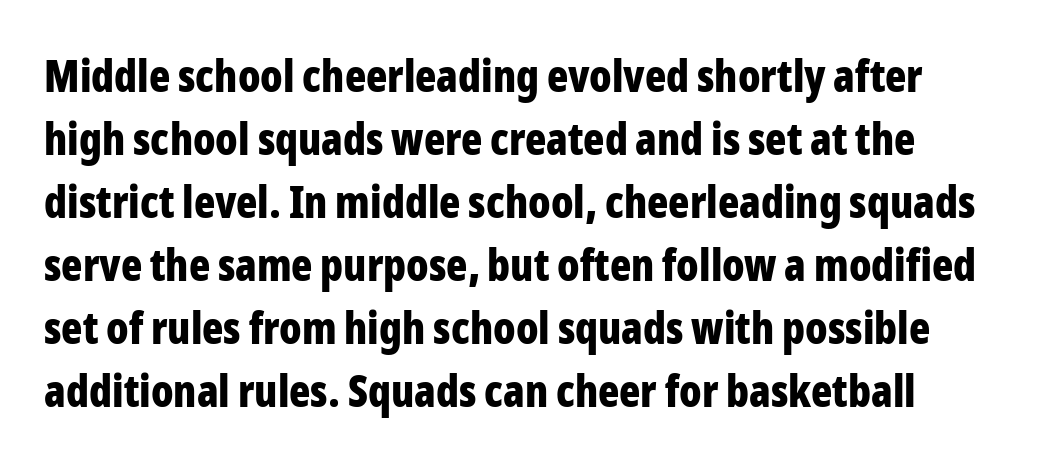
What weight is shown? A full bold with thick strokes. The words here are not underlined. Proportional: the letters do not fall into vertical columns. The line-height multiplier appears to be the usual default. Is the letter spacing exaggerated? No — it looks like the ordinary default. The passage shown is typeset with a sans-serif family.
